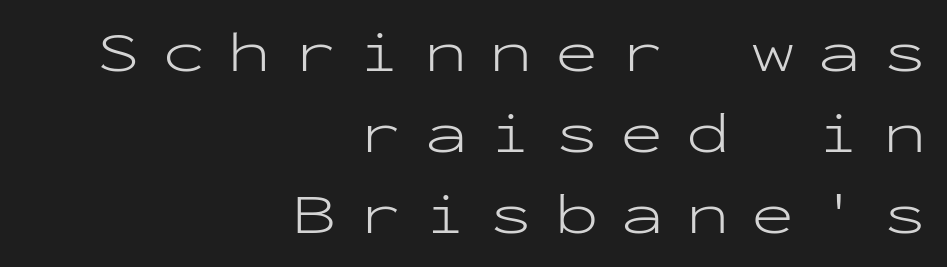
Q: Is the text bold? A: No.
Q: Is the text italic (slanted)? A: No, it is upright.
Q: Is the typeface a serif or a sans-serif typeface? A: Sans-serif.
Q: Is the text underlined? A: No.
Q: How is the paragraph aligned? A: Right-aligned.
Q: Is the spacing between letters normal or unusually wide? A: Unusually wide.
Q: Is the spacing between lines tight, normal or loose? A: Normal.
Q: Width (condensed, normal, or wide)? A: Wide.
Q: Stroke contrast? A: Low.
Q: x-height? A: Medium.
Q: Monospaced? A: Yes.
